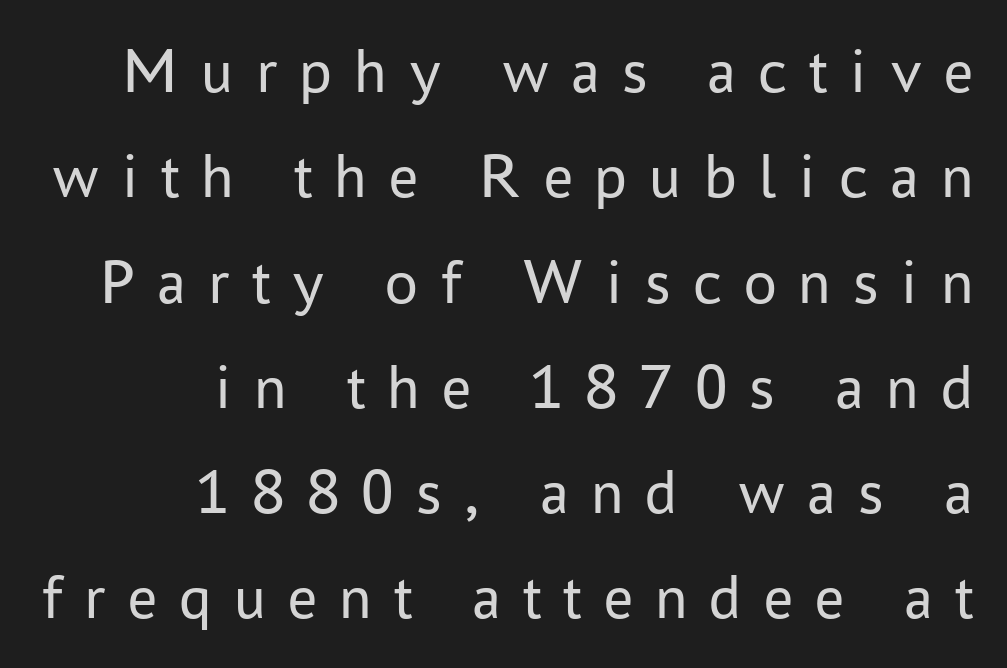
Whoever set this chose a conventional vertical rhythm. Does the copy run flush right? Yes — the right margin is perfectly even. Think of a printed novel: that variable character pitch is what you see here. The horizontal fit of the characters is loose and conspicuously gappy. Quick note: underline off. Is the type heavy? It reads as light-to-regular instead.
